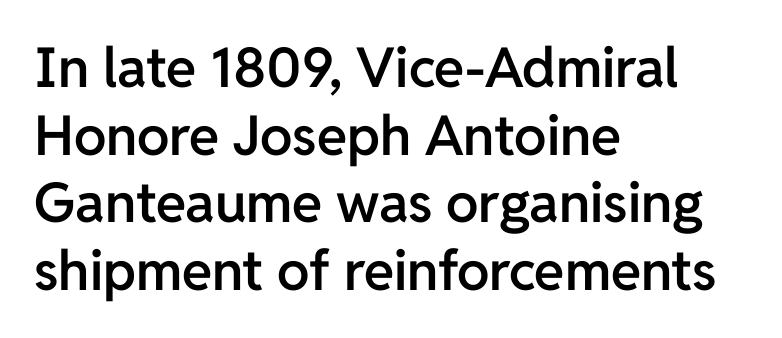
{"serif": "no", "italic": "no", "bold": "semi", "weight": "semibold", "width": "normal", "stroke_contrast": "low", "x_height": "medium", "monospaced": "no", "underline": "no", "align": "left", "line_spacing_ratio": 1.23, "letter_spacing": "normal", "letter_spacing_em": 0.0, "glyph_px": 55}
